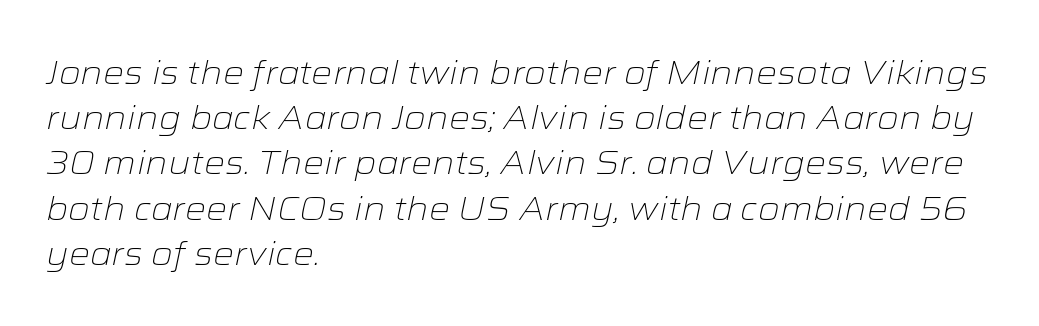
The image shows 33 px light, wide type, italic (leaning right); set left-aligned, normal line spacing (1.37x), normal letter spacing, not underlined; low stroke contrast and a medium x-height.
